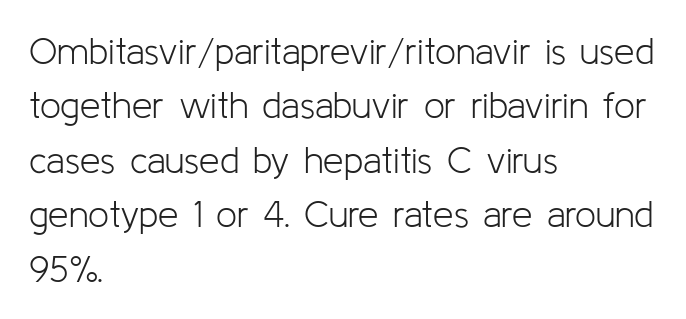
{"serif": "no", "italic": "no", "bold": "no", "weight": "light", "width": "normal", "stroke_contrast": "low", "x_height": "medium", "monospaced": "no", "underline": "no", "align": "left", "line_spacing": "normal", "line_spacing_ratio": 1.47, "letter_spacing": "normal", "letter_spacing_em": 0.0, "glyph_px": 37}
